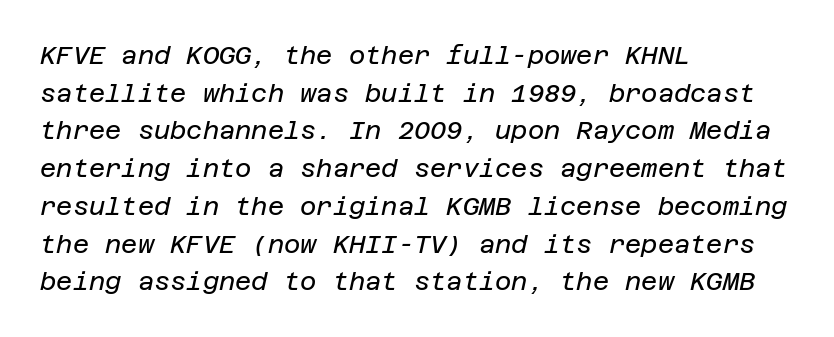
{"italic": "yes", "lean": "right", "slant_degrees": 12, "bold": "no", "underline": "no", "align": "left", "line_spacing": "normal", "line_spacing_ratio": 1.51, "letter_spacing": "normal", "letter_spacing_em": 0.0, "glyph_px": 25}
